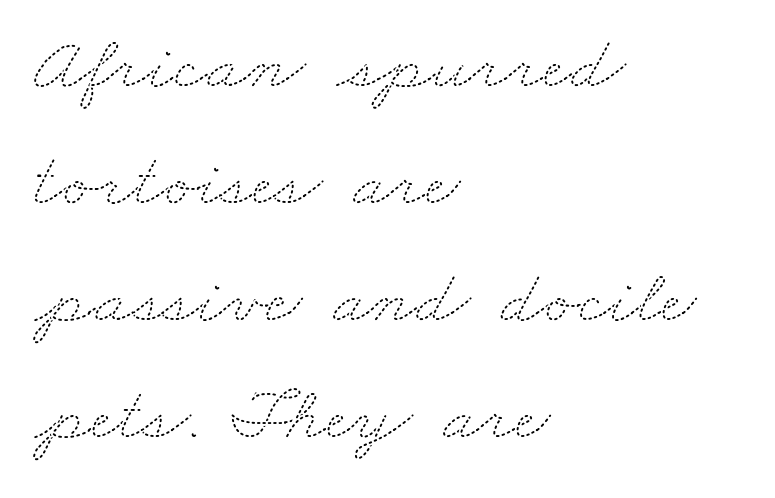
The image shows 77 px thin, wide type; set left-aligned, normal line spacing (1.52x), normal letter spacing, not underlined; medium stroke contrast and a small x-height.
